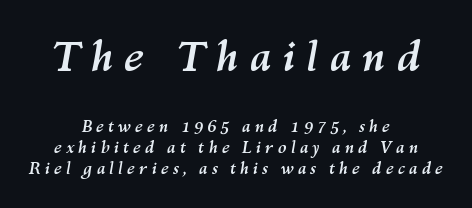
Check the space under the baseline: it is left empty. Caption: expanded tracking, letters set apart. A full-strength bold gives these letters their thick strokes. The rendering shrinks the type as you move from the upper chunk to the lower. A typesetter would call this proportional, since set widths differ per character. Successive baselines arrive at the customary interval.
